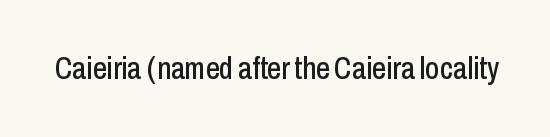
The image shows 31 px condensed sans-serif type, upright; set normal letter spacing, not underlined; low stroke contrast and a medium x-height.
